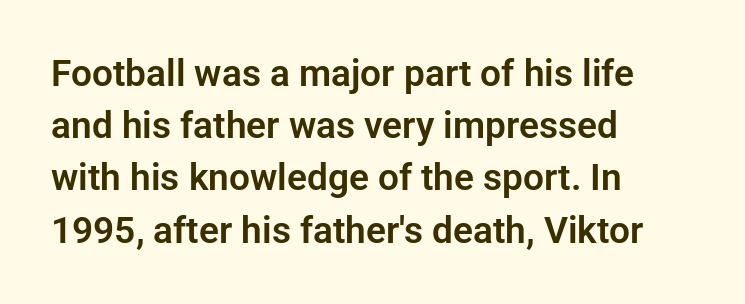
The image shows 37 px sans-serif type, upright; set left-aligned, normal line spacing (1.41x), normal letter spacing, not underlined; low stroke contrast and a medium x-height.
